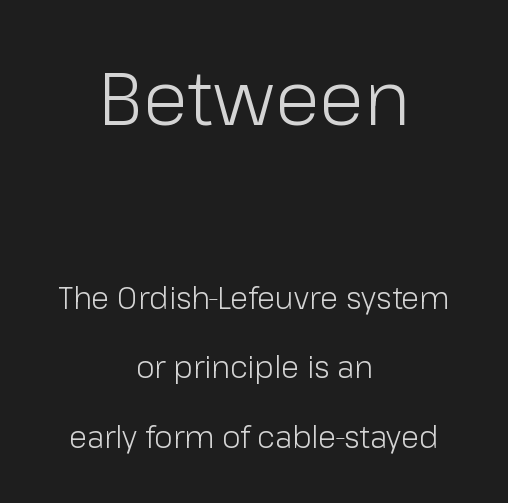
The image shows 74 px light sans-serif type, upright; set centered, loose line spacing (2.32x), normal letter spacing, not underlined; the first (top) block is 2.47x larger; low stroke contrast and a medium x-height.
